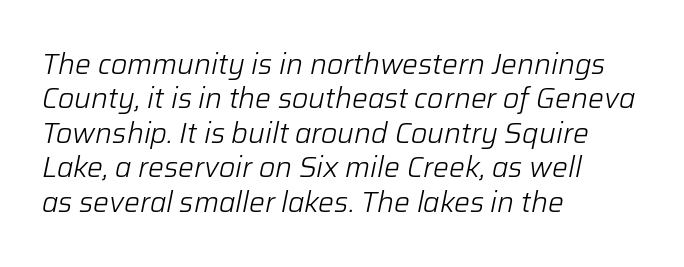
Compared with typical body copy, the letter spacing here is the same. Looking at the ascenders, they clearly lean. A typesetter would call this proportional, since set widths differ per character. Heft: none added — not bold. Lines of text with bare space underneath.
